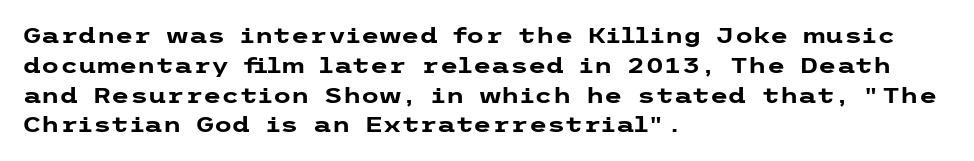
The image shows 21 px bold type, upright; set left-aligned, normal line spacing (1.42x), normal letter spacing, not underlined.
